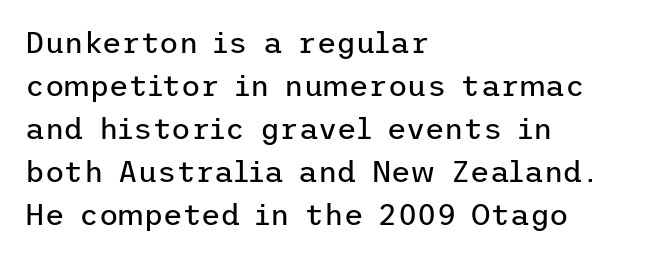
Summary of vertical rhythm: regular, with standard interline spacing. Ascenders rise straight up at ninety degrees. There is no visible air inserted between adjacent glyphs. The foot of each line stays bare and open.
